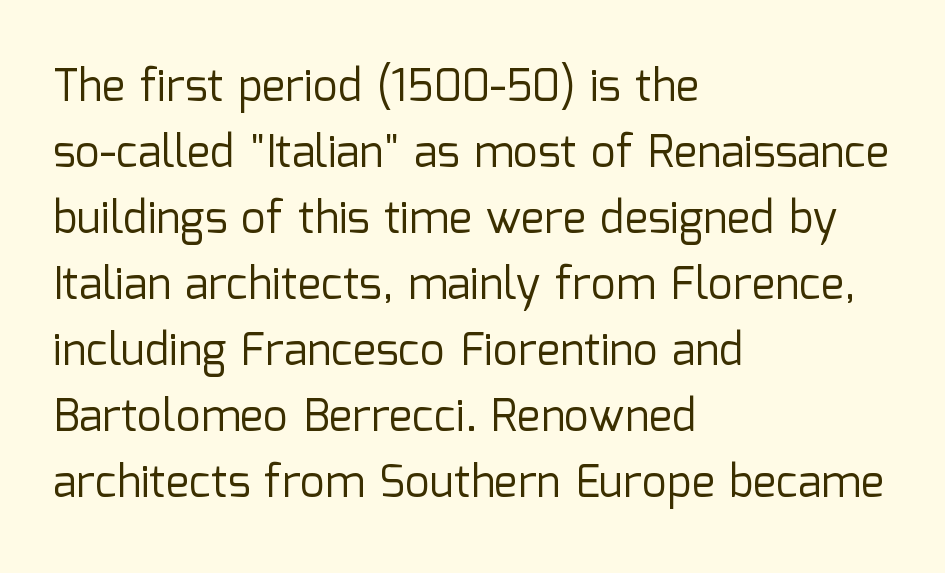
{"serif": "no", "italic": "no", "bold": "no", "weight": "regular", "width": "normal", "stroke_contrast": "low", "x_height": "medium", "monospaced": "no", "underline": "no", "align": "left", "line_spacing": "normal", "line_spacing_ratio": 1.5, "letter_spacing": "normal", "letter_spacing_em": 0.0, "glyph_px": 44}
